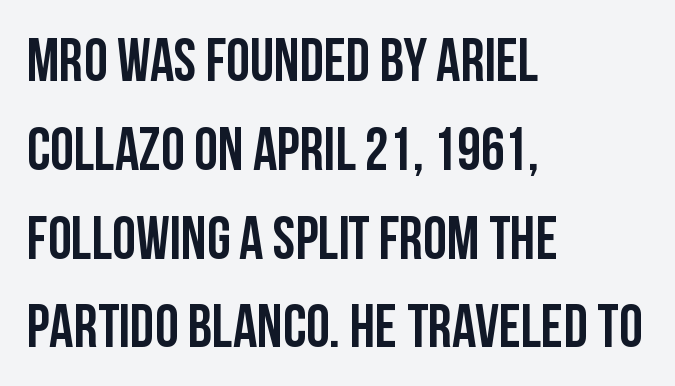
{"serif": "no", "italic": "no", "bold": "yes", "weight": "semibold", "width": "condensed", "stroke_contrast": "low", "x_height": "large", "monospaced": "no", "underline": "no", "align": "left", "line_spacing": "normal", "line_spacing_ratio": 1.48, "letter_spacing": "normal", "letter_spacing_em": 0.0, "glyph_px": 60}
